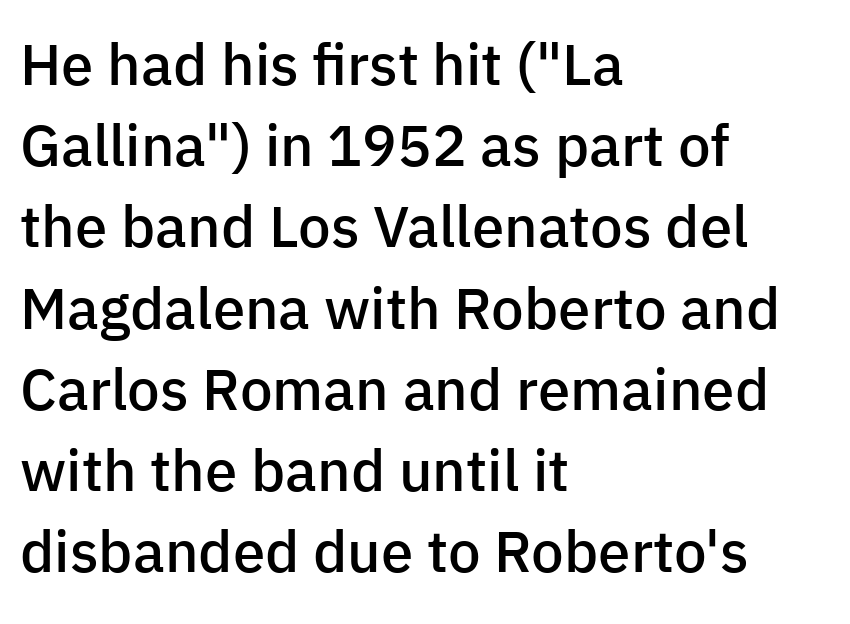
Q: Is the text bold? A: Semi-bold.
Q: Is the text italic (slanted)? A: No, it is upright.
Q: Is the typeface a serif or a sans-serif typeface? A: Sans-serif.
Q: Is the text underlined? A: No.
Q: How is the paragraph aligned? A: Left-aligned.
Q: Is the spacing between letters normal or unusually wide? A: Normal.
Q: Is the spacing between lines tight, normal or loose? A: Normal.
Q: Width (condensed, normal, or wide)? A: Normal.
Q: Stroke contrast? A: Low.
Q: x-height? A: Medium.
Q: Monospaced? A: No.
